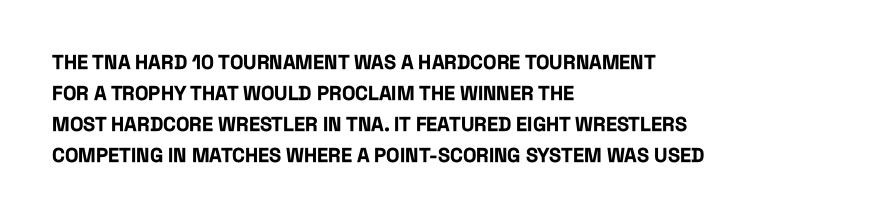
This is heavy type, rendered in bold. No extra tracking has been applied to these lines. The lines in this sample share a left origin and differ only in where they stop. A typesetter would call this leading conventional body-copy spacing. The typography opts for an upright posture over an oblique one. No word sits above an underline.
